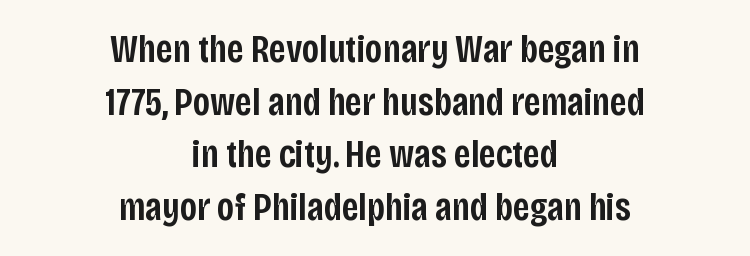
The image shows 39 px semibold, condensed sans-serif type, upright; set centered, normal line spacing (1.35x), normal letter spacing, not underlined; low stroke contrast and a large x-height.
